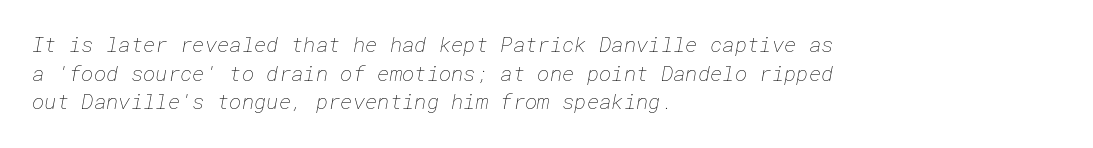
The image shows 21 px text type; set left-aligned, normal line spacing (1.36x), normal letter spacing, not underlined.
